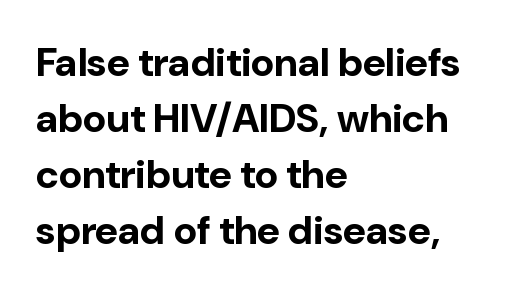
Honestly, the letter spacing is just normal — you wouldn't notice it. The font family rendered here belongs to the sans-serif group. The rendering uses natural spacing where letterforms have individual widths. When letters stand straight like this, we call the style roman or upright. Rule under the text: the space is simply empty. The text block is weighted toward the left margin, trailing off unevenly rightward.
